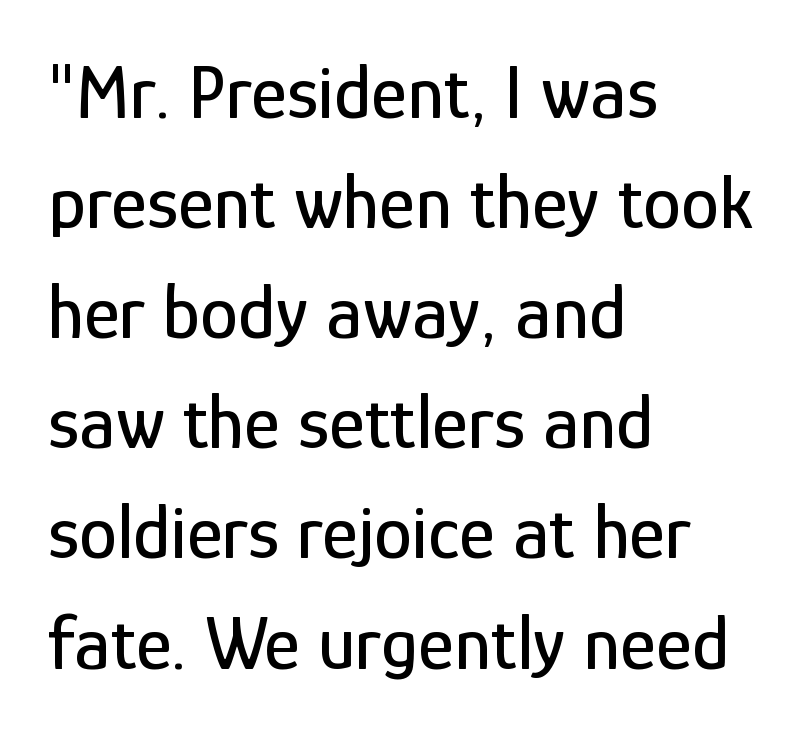
The image shows 77 px condensed sans-serif type, upright; set left-aligned, normal line spacing (1.43x), normal letter spacing, not underlined; low stroke contrast and a medium x-height.
